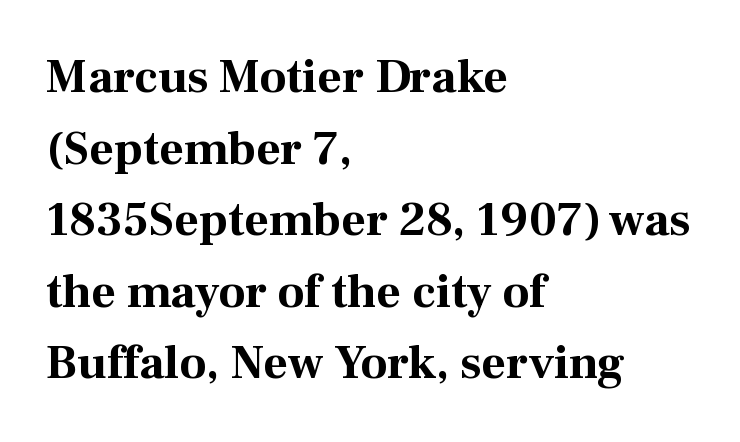
The image shows 48 px bold serif type, upright; set left-aligned, normal line spacing (1.49x), normal letter spacing, not underlined; medium stroke contrast and a medium x-height.
